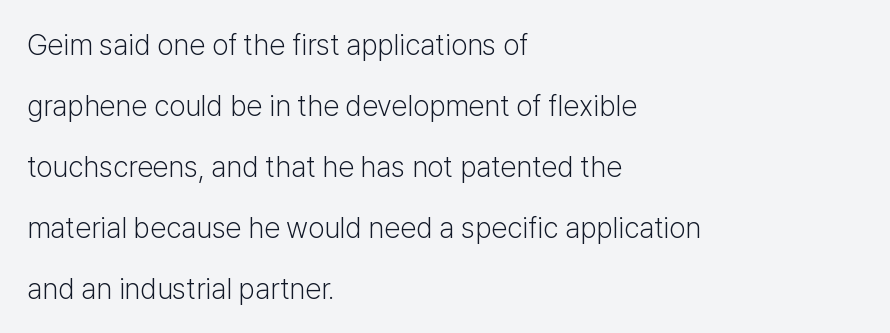
Serifs: no, the terminals of the letterforms are clean. The font sits on the lighter half of the weight spectrum, regular included. Clear beneath every line of the passage. One-word summary of the alignment: left. Baseline-to-baseline distance is far greater than the letter height. Posture: vertical.
